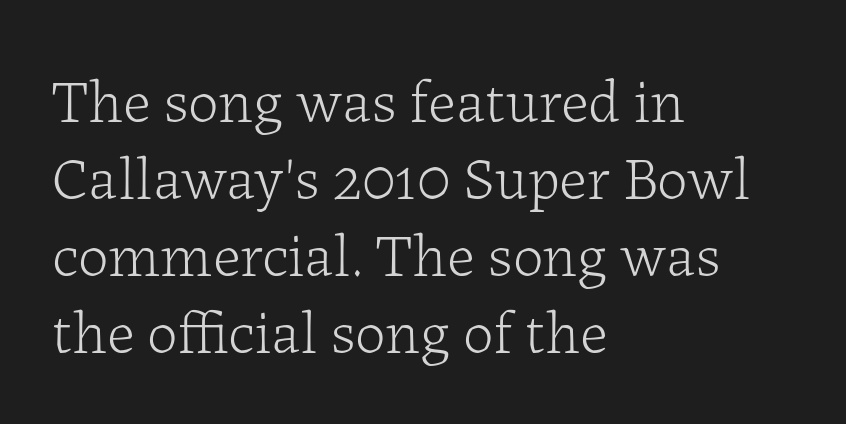
{"serif": "yes", "italic": "no", "bold": "no", "weight": "light", "width": "normal", "stroke_contrast": "low", "x_height": "medium", "monospaced": "no", "underline": "no", "align": "left", "line_spacing": "normal", "line_spacing_ratio": 1.26, "letter_spacing": "normal", "letter_spacing_em": 0.0, "glyph_px": 61}
